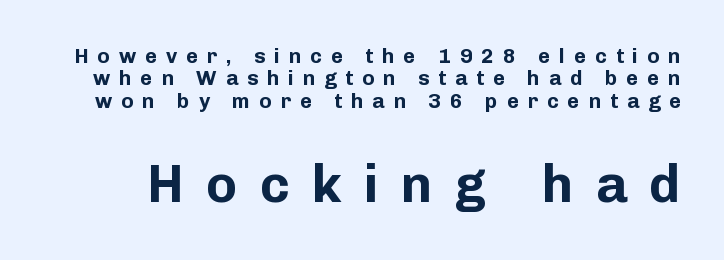
Q: Is the text bold? A: Yes.
Q: Is the text italic (slanted)? A: No, it is upright.
Q: Is the typeface a serif or a sans-serif typeface? A: Sans-serif.
Q: Is the text underlined? A: No.
Q: Is the spacing between letters normal or unusually wide? A: Unusually wide.
Q: Is the spacing between lines tight, normal or loose? A: Tight.
Q: Which block of text is set in a larger size, the first (top) or the second (bottom)? A: The second (bottom) one.
Q: Width (condensed, normal, or wide)? A: Normal.
Q: Stroke contrast? A: Low.
Q: x-height? A: Medium.
Q: Monospaced? A: No.
